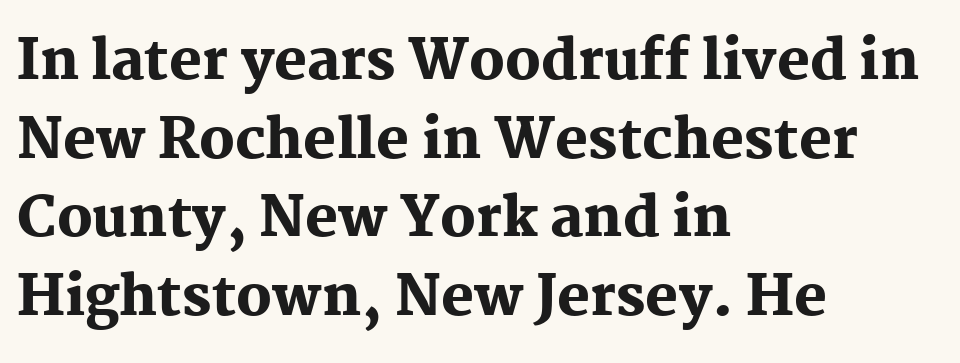
The image shows 55 px heavy serif type, upright; set left-aligned, normal line spacing (1.43x), normal letter spacing, not underlined; medium stroke contrast and a medium x-height.
